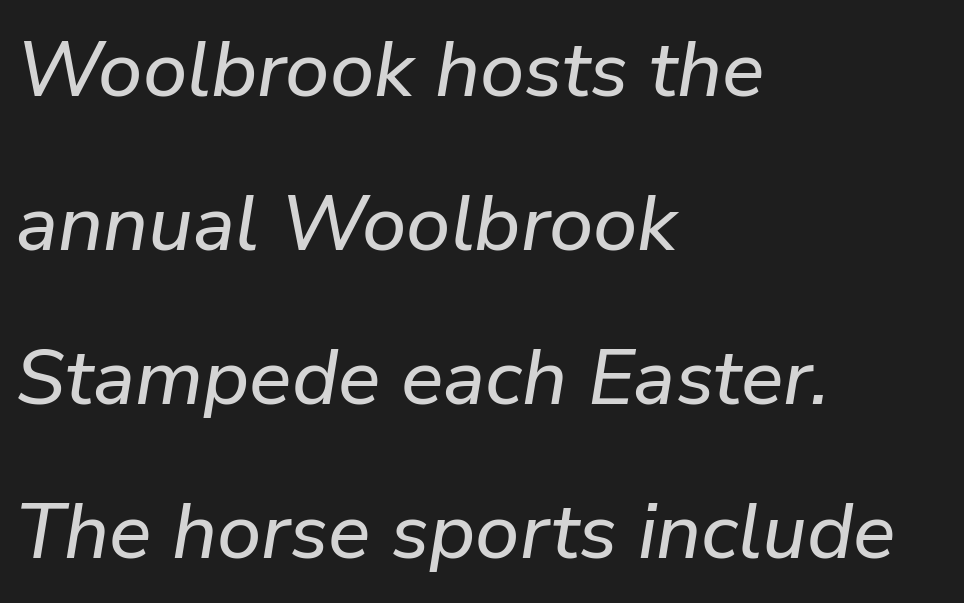
{"italic": "yes", "lean": "right", "slant_degrees": 9, "width": "normal", "stroke_contrast": "low", "x_height": "medium", "monospaced": "no", "underline": "no", "align": "left", "line_spacing": "loose", "line_spacing_ratio": 1.95, "letter_spacing": "normal", "letter_spacing_em": 0.0, "glyph_px": 79}
